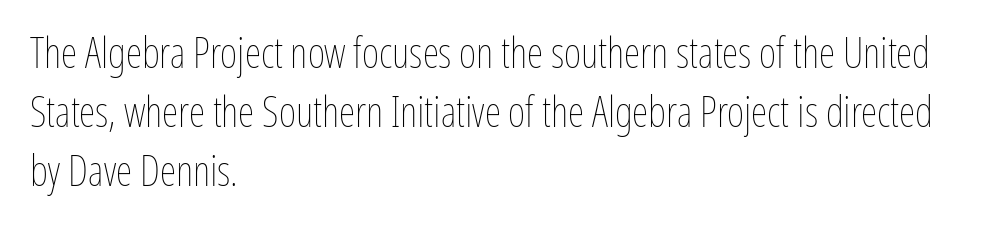
Q: Is the text bold? A: No.
Q: Is the text italic (slanted)? A: No, it is upright.
Q: Is the text underlined? A: No.
Q: How is the paragraph aligned? A: Left-aligned.
Q: Is the spacing between letters normal or unusually wide? A: Normal.
Q: Is the spacing between lines tight, normal or loose? A: Normal.
Q: Width (condensed, normal, or wide)? A: Condensed.
Q: Stroke contrast? A: Low.
Q: x-height? A: Medium.
Q: Monospaced? A: No.
